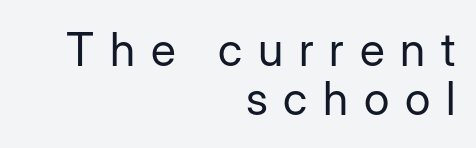
The image shows 46 px regular-weight sans-serif type, upright; set right-aligned, tight line spacing (1.06x), unusually wide letter spacing (+0.34 em), not underlined; low stroke contrast and a medium x-height.
